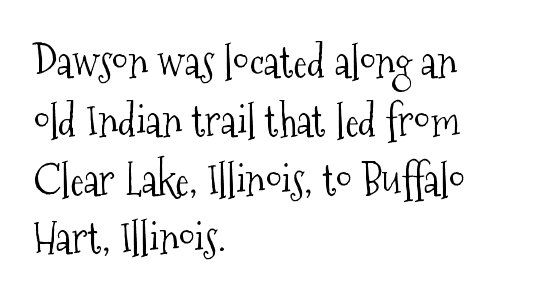
{"serif": "yes", "italic": "no", "bold": "no", "weight": "light", "width": "condensed", "stroke_contrast": "medium", "x_height": "medium", "monospaced": "no", "underline": "no", "align": "left", "line_spacing": "normal", "line_spacing_ratio": 1.4, "letter_spacing": "normal", "letter_spacing_em": 0.0, "glyph_px": 42}
